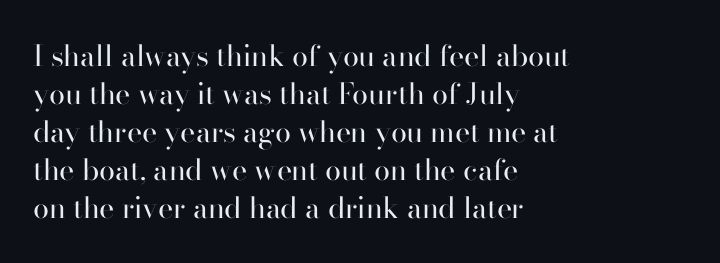
{"serif": "yes", "italic": "no", "bold": "no", "weight": "regular", "width": "normal", "stroke_contrast": "high", "x_height": "small", "monospaced": "no", "underline": "no", "align": "left", "line_spacing": "normal", "line_spacing_ratio": 1.31, "letter_spacing": "normal", "letter_spacing_em": 0.0, "glyph_px": 29}
